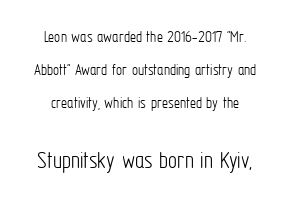
{"italic": "no", "bold": "no", "underline": "no", "line_spacing": "loose", "line_spacing_ratio": 1.95, "letter_spacing": "normal", "letter_spacing_em": 0.0, "larger_block": "second", "size_ratio": 1.47, "glyph_px": 25}
